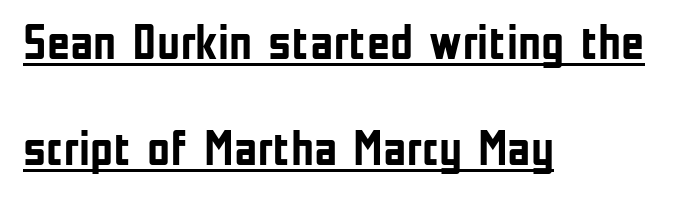
{"serif": "no", "italic": "no", "bold": "yes", "weight": "semibold", "width": "condensed", "stroke_contrast": "low", "x_height": "medium", "monospaced": "no", "underline": "yes", "align": "left", "line_spacing": "loose", "line_spacing_ratio": 2.12, "letter_spacing": "normal", "letter_spacing_em": 0.0, "glyph_px": 50}
